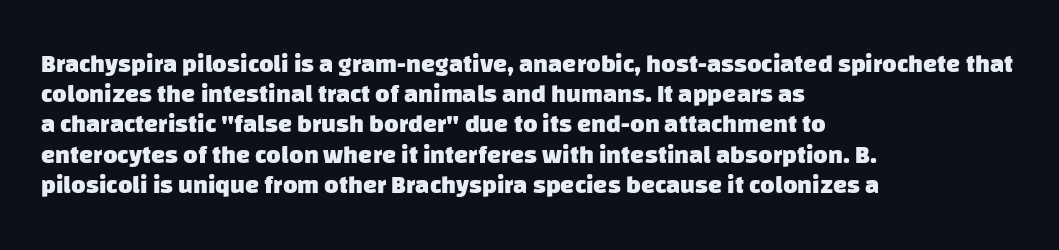
{"bold": "yes", "underline": "no", "align": "left", "line_spacing_ratio": 1.21, "letter_spacing": "normal", "letter_spacing_em": 0.0, "glyph_px": 25}
